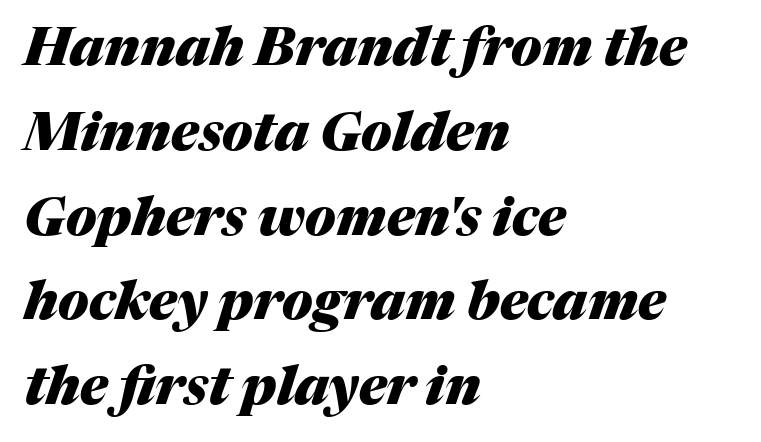
The image shows 53 px heavy type, italic (leaning right); set left-aligned, normal line spacing (1.6x), normal letter spacing, not underlined; medium stroke contrast and a medium x-height.
